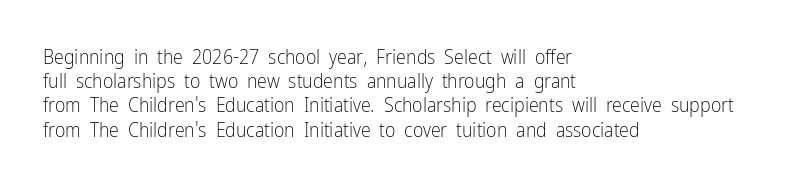
Q: Is the text bold? A: No.
Q: Is the text italic (slanted)? A: No, it is upright.
Q: Is the text underlined? A: No.
Q: How is the paragraph aligned? A: Left-aligned.
Q: Is the spacing between letters normal or unusually wide? A: Normal.
